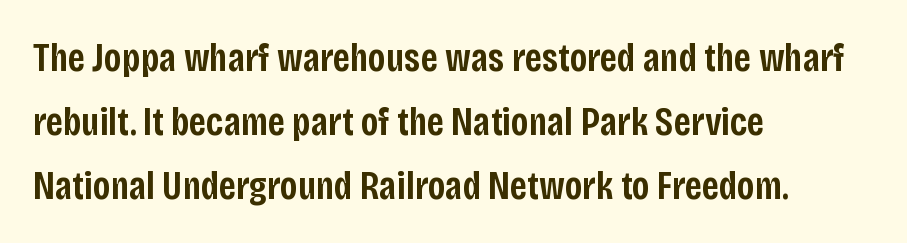
Q: Is the text bold? A: Semi-bold.
Q: Is the text italic (slanted)? A: No, it is upright.
Q: Is the typeface a serif or a sans-serif typeface? A: Sans-serif.
Q: Is the text underlined? A: No.
Q: How is the paragraph aligned? A: Left-aligned.
Q: Is the spacing between letters normal or unusually wide? A: Normal.
Q: Is the spacing between lines tight, normal or loose? A: Normal.
Q: Width (condensed, normal, or wide)? A: Condensed.
Q: Stroke contrast? A: Low.
Q: x-height? A: Large.
Q: Monospaced? A: No.
